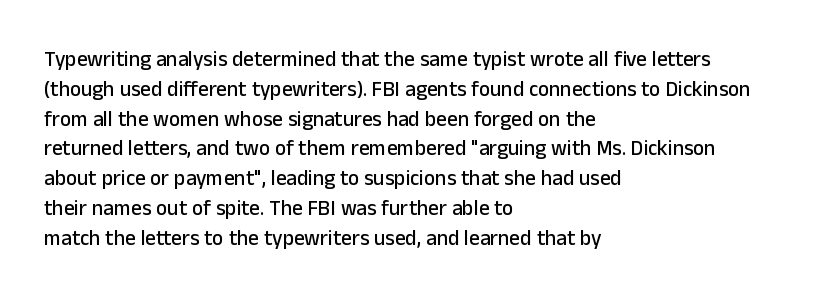
Q: Is the text italic (slanted)? A: No, it is upright.
Q: Is the text underlined? A: No.
Q: How is the paragraph aligned? A: Left-aligned.
Q: Is the spacing between letters normal or unusually wide? A: Normal.
Q: Is the spacing between lines tight, normal or loose? A: Normal.
